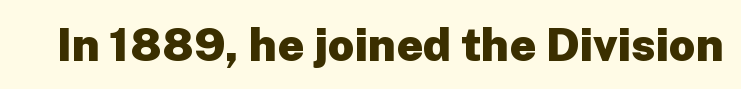
The image shows 46 px heavy sans-serif type, upright; set normal letter spacing, not underlined; low stroke contrast and a medium x-height.
